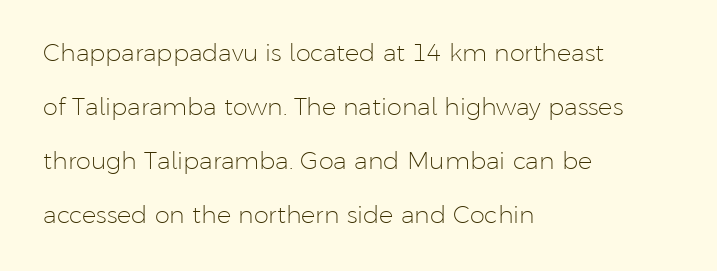
These lines stand farther apart than default settings would place them. Honestly, the letter spacing is just normal — you wouldn't notice it. Check under the words: just untouched page. These lines stack with their left ends in a neat column. Posture: straight, roman, zero tilt.
